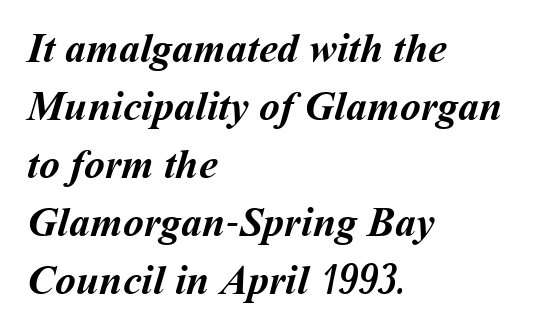
Evenly set lines give the paragraph a standard silhouette. The type is set solid horizontally, with unmodified tracking. The rag falls on the right side of this text block. Emphasis by weight is at full strength: bold. Descenders are the only things crossing below the line. These lines are rendered in a variable-pitch font.
